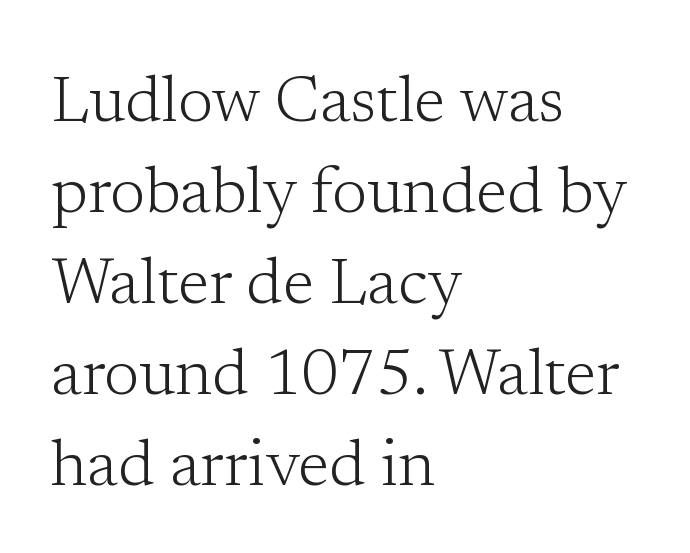
The weight would be labelled regular, book, light, or lighter still. Any mark beneath the type? The region is blank. One glance says typical: line gaps are just what's usual. The face used here is rendered with its standard letterfit.
